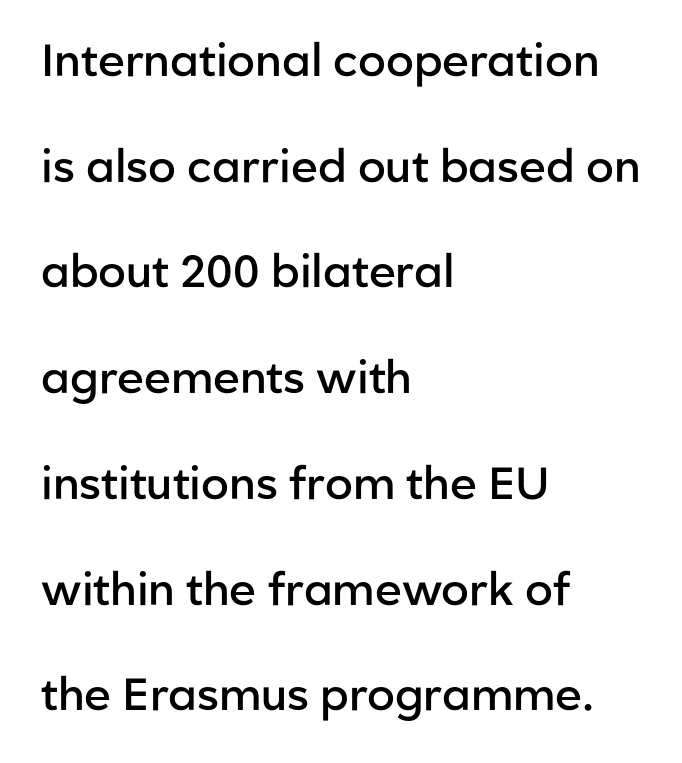
Q: Is the text bold? A: Semi-bold.
Q: Is the text italic (slanted)? A: No, it is upright.
Q: Is the typeface a serif or a sans-serif typeface? A: Sans-serif.
Q: Is the text underlined? A: No.
Q: How is the paragraph aligned? A: Left-aligned.
Q: Is the spacing between letters normal or unusually wide? A: Normal.
Q: Is the spacing between lines tight, normal or loose? A: Loose.
Q: Width (condensed, normal, or wide)? A: Normal.
Q: Stroke contrast? A: Low.
Q: x-height? A: Medium.
Q: Monospaced? A: No.
